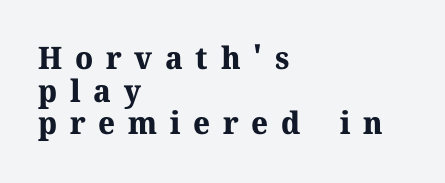
Is the block centered? No — it sits flush against the left margin. Notice how the stems are strictly vertical — no italics here. Lines of text with bare space underneath. The rendering uses natural spacing where letterforms have individual widths.
